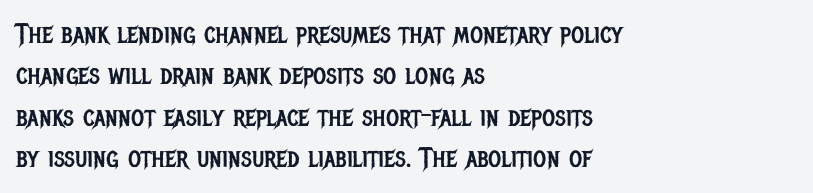
Bold? No — there's no thickening of the strokes. If you drew a ruler down the left edge, every line would touch it. The characters display no serif detailing; their extremities are plain. Vertically, the passage feels balanced, rows spaced as you'd expect.
